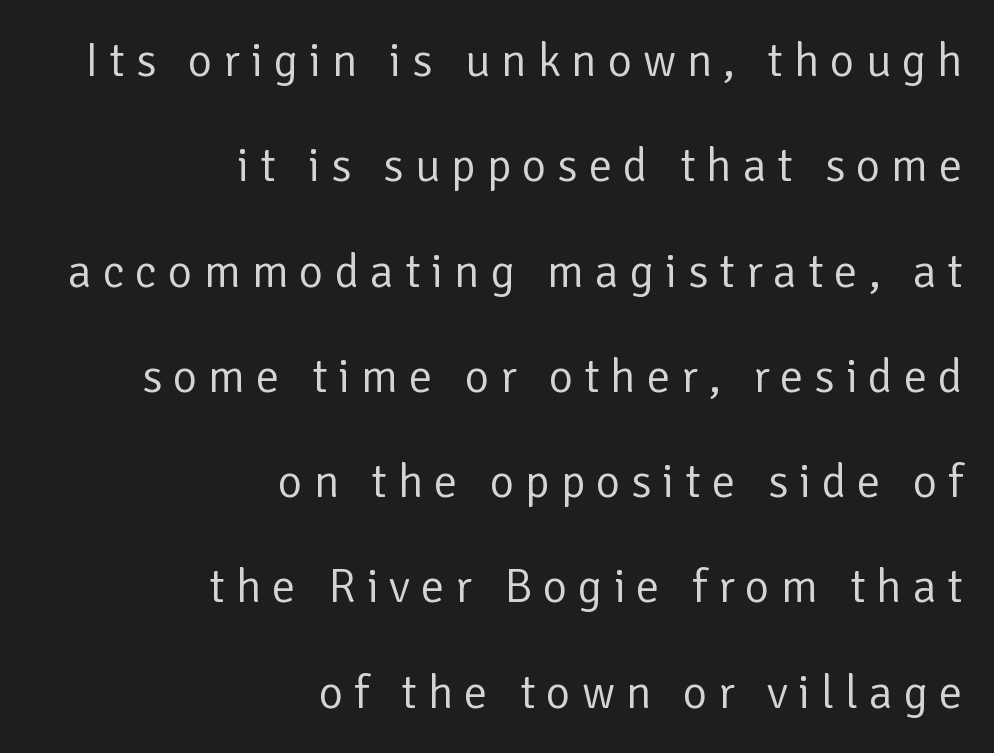
A typesetter would mark this as roman, not italic. The passage is arranged like a letterhead date or caption credit — flush right. Here the designer chose a conventional face with non-uniform glyph widths. The passage shown is not bold in any degree. Spacing between characters has been opened up far beyond the box default.
